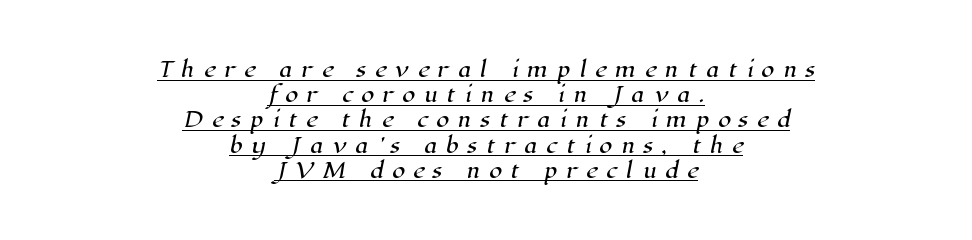
Q: Is the text underlined? A: Yes.
Q: How is the paragraph aligned? A: Centered.
Q: Is the spacing between letters normal or unusually wide? A: Unusually wide.
